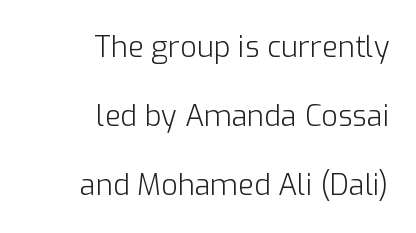
Q: Is the text bold? A: No.
Q: Is the text italic (slanted)? A: No, it is upright.
Q: Is the typeface a serif or a sans-serif typeface? A: Sans-serif.
Q: Is the text underlined? A: No.
Q: How is the paragraph aligned? A: Right-aligned.
Q: Is the spacing between letters normal or unusually wide? A: Normal.
Q: Is the spacing between lines tight, normal or loose? A: Loose.
Q: Width (condensed, normal, or wide)? A: Normal.
Q: Stroke contrast? A: Low.
Q: x-height? A: Medium.
Q: Monospaced? A: No.
